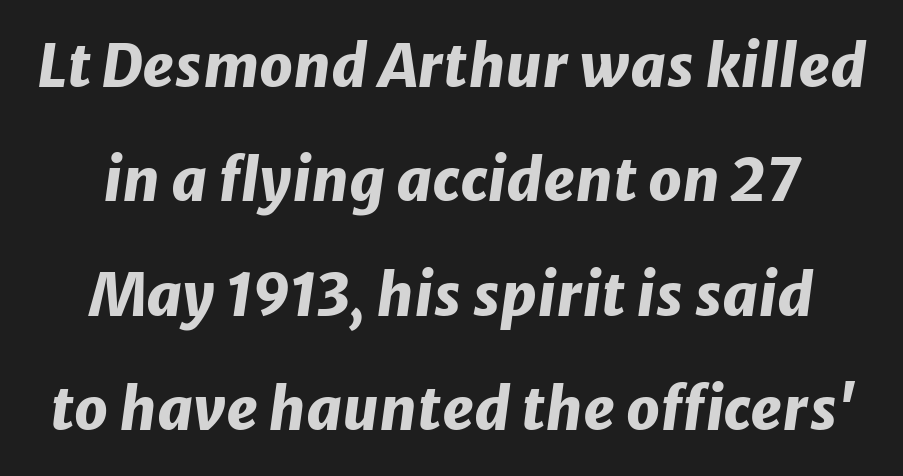
Q: Is the text bold? A: Yes.
Q: Is the text italic (slanted)? A: Yes, it leans right by about 8 degrees.
Q: Is the text underlined? A: No.
Q: Is the spacing between letters normal or unusually wide? A: Normal.
Q: Is the spacing between lines tight, normal or loose? A: Loose.
Q: Width (condensed, normal, or wide)? A: Normal.
Q: Stroke contrast? A: Low.
Q: x-height? A: Medium.
Q: Monospaced? A: No.
